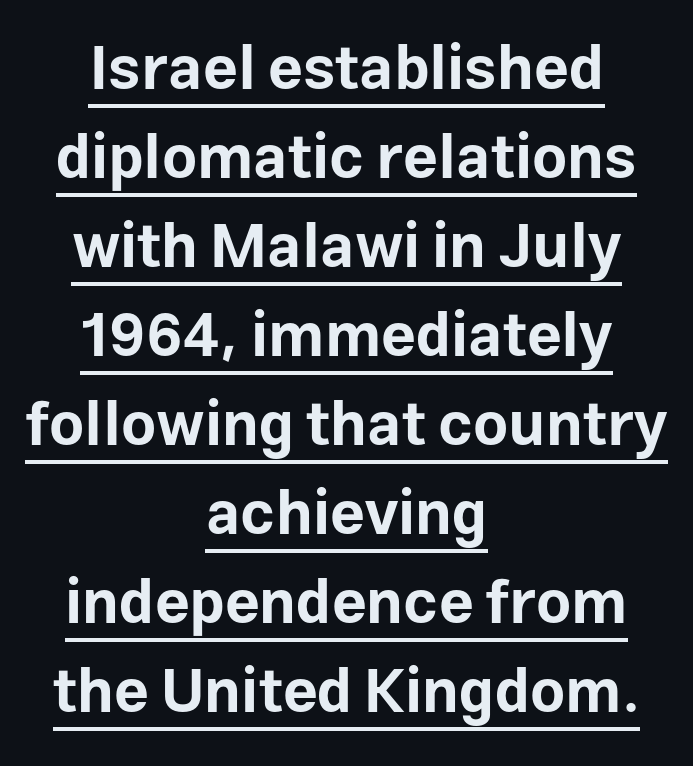
{"serif": "no", "italic": "no", "bold": "yes", "weight": "bold", "width": "normal", "stroke_contrast": "low", "x_height": "medium", "monospaced": "no", "underline": "yes", "align": "center", "line_spacing": "normal", "line_spacing_ratio": 1.46, "letter_spacing": "normal", "letter_spacing_em": 0.0, "glyph_px": 61}
